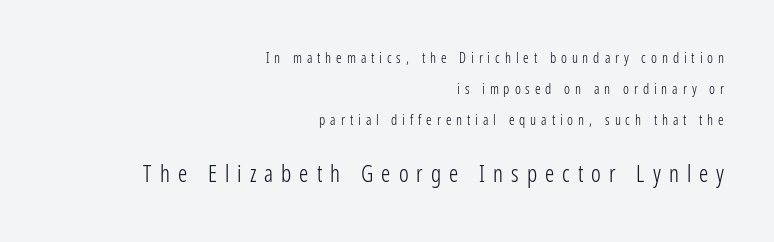
In terms of posture, this sample is upright. Honestly, the rows look like they've been pulled way apart. The tracking jumps out immediately: characters are airy and widely separated. Line endings align vertically; line beginnings do not.
